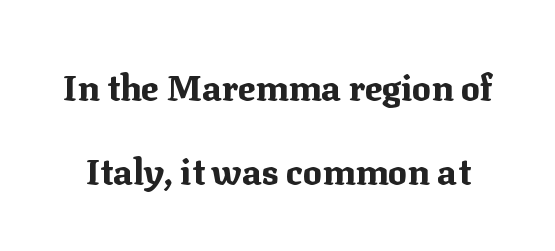
Q: Is the text bold? A: Yes.
Q: Is the text italic (slanted)? A: No, it is upright.
Q: Is the typeface a serif or a sans-serif typeface? A: Serif.
Q: Is the text underlined? A: No.
Q: Is the spacing between letters normal or unusually wide? A: Normal.
Q: Is the spacing between lines tight, normal or loose? A: Loose.
Q: Width (condensed, normal, or wide)? A: Normal.
Q: Stroke contrast? A: Medium.
Q: x-height? A: Medium.
Q: Monospaced? A: No.
